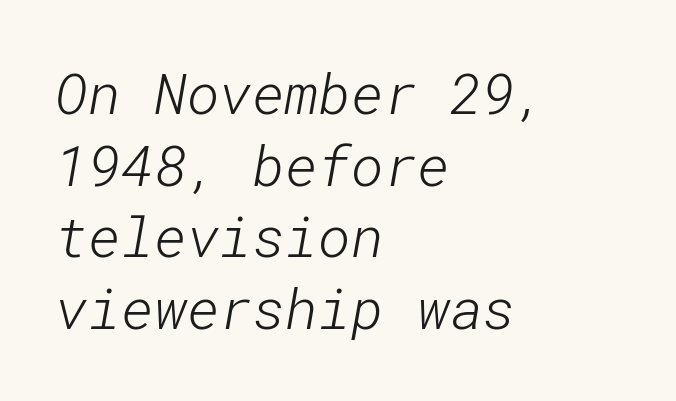
{"serif": "no", "bold": "no", "weight": "light", "width": "normal", "stroke_contrast": "low", "x_height": "medium", "underline": "no", "align": "left", "line_spacing": "normal", "line_spacing_ratio": 1.28, "letter_spacing": "normal", "letter_spacing_em": 0.0, "glyph_px": 56}
